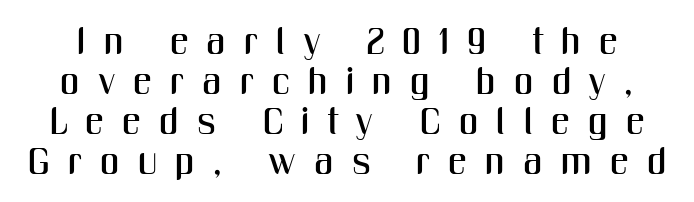
Q: Is the text italic (slanted)? A: No, it is upright.
Q: Is the typeface a serif or a sans-serif typeface? A: Sans-serif.
Q: Is the text underlined? A: No.
Q: Is the spacing between letters normal or unusually wide? A: Unusually wide.
Q: Is the spacing between lines tight, normal or loose? A: Tight.
Q: Width (condensed, normal, or wide)? A: Condensed.
Q: Stroke contrast? A: Medium.
Q: x-height? A: Medium.
Q: Monospaced? A: No.
